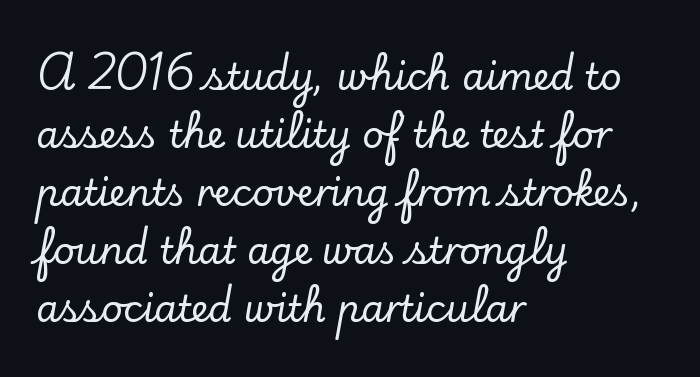
Q: Is the text italic (slanted)? A: Yes.
Q: Is the typeface a serif or a sans-serif typeface? A: Serif.
Q: Is the text underlined? A: No.
Q: How is the paragraph aligned? A: Left-aligned.
Q: Is the spacing between letters normal or unusually wide? A: Normal.
Q: Is the spacing between lines tight, normal or loose? A: Normal.
Q: Width (condensed, normal, or wide)? A: Normal.
Q: Stroke contrast? A: Low.
Q: x-height? A: Small.
Q: Monospaced? A: No.
